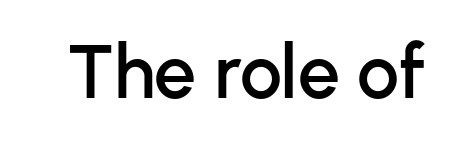
Q: Is the text italic (slanted)? A: No, it is upright.
Q: Is the typeface a serif or a sans-serif typeface? A: Sans-serif.
Q: Is the text underlined? A: No.
Q: Is the spacing between letters normal or unusually wide? A: Normal.
Q: Width (condensed, normal, or wide)? A: Normal.
Q: Stroke contrast? A: Low.
Q: x-height? A: Medium.
Q: Monospaced? A: No.
